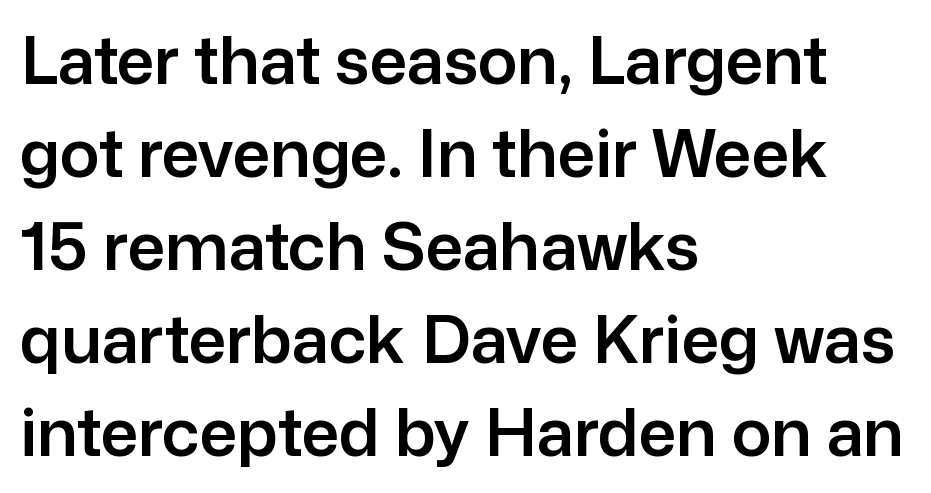
Note: no serifs on the glyphs. Standard letterfit; no display-style spreading of the glyphs. How would I describe the line gaps? Plain and ordinary. Is the block centered? No — it sits flush against the left margin. The lettering holds an erect, upright posture throughout.
